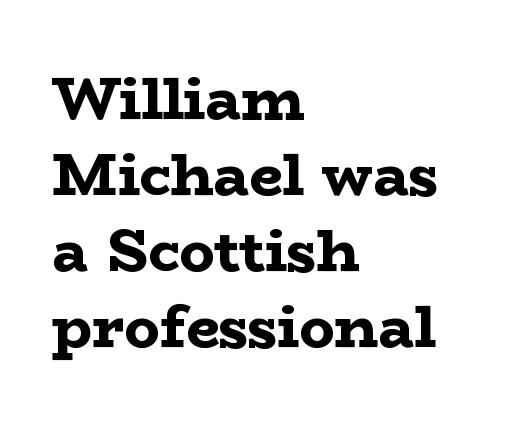
The axis of the letterforms is exactly vertical. The passage shown stacks its lines at a standard gap. Strong, thick strokes mark this as bold type. Observe the serifs anchoring each vertical stroke in this sample.
